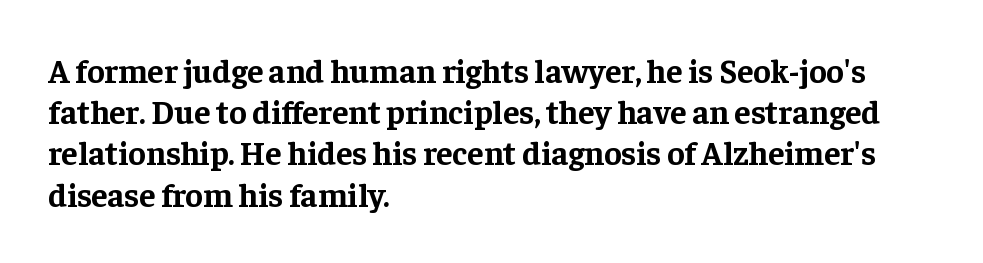
The image shows 33 px bold serif type, upright; set left-aligned, normal line spacing (1.25x), normal letter spacing, not underlined; low stroke contrast and a medium x-height.
